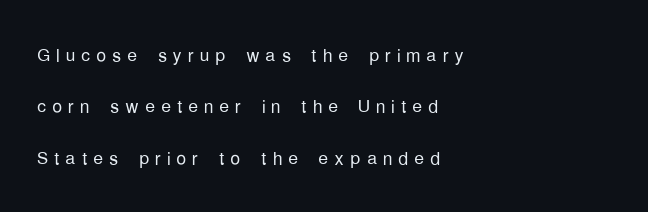
Beneath every word, the page is bare. A typesetter would call this heavily tracked-out type. The specimen reads as upright at a glance. The strokes carry an ordinary text weight at most. If you measured baseline to baseline, you'd find a long distance. Notice how the passage keeps a crisp vertical edge on the left only.
